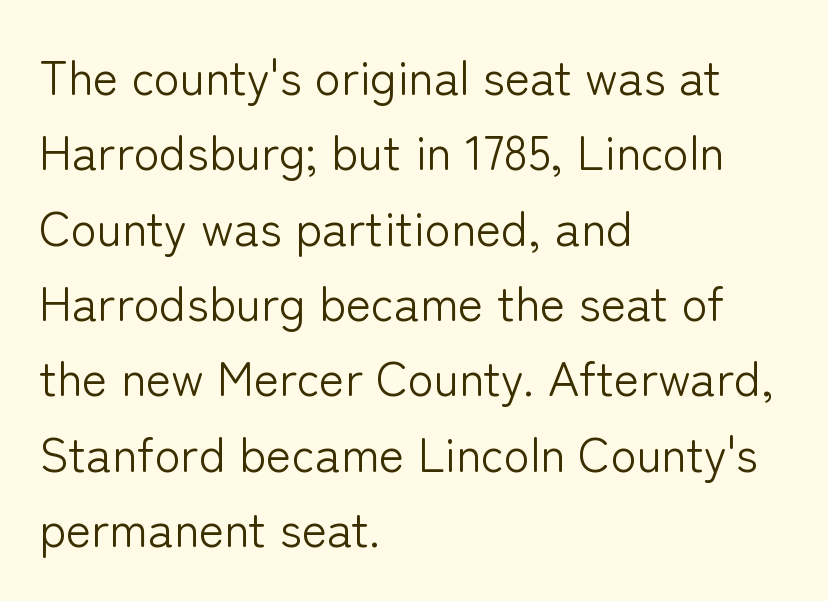
Q: Is the text bold? A: No.
Q: Is the text italic (slanted)? A: No, it is upright.
Q: Is the typeface a serif or a sans-serif typeface? A: Sans-serif.
Q: Is the text underlined? A: No.
Q: How is the paragraph aligned? A: Left-aligned.
Q: Is the spacing between letters normal or unusually wide? A: Normal.
Q: Is the spacing between lines tight, normal or loose? A: Normal.
Q: Width (condensed, normal, or wide)? A: Normal.
Q: Stroke contrast? A: Low.
Q: x-height? A: Medium.
Q: Monospaced? A: No.
